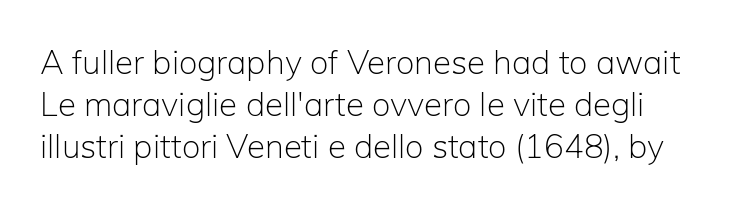
The image shows 33 px light sans-serif type, upright; set normal line spacing (1.27x), normal letter spacing, not underlined; low stroke contrast and a medium x-height.
